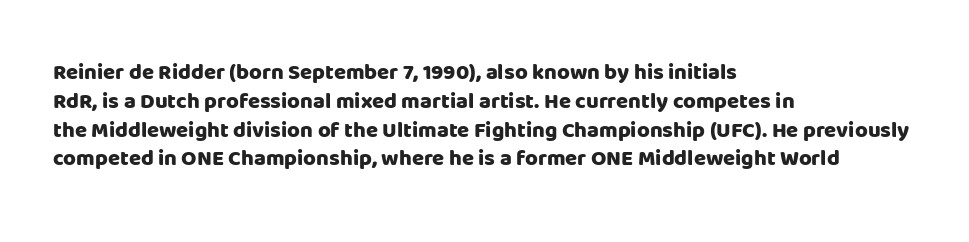
The rows are spaced the way most documents space them. Its strokes are broad and dark, the hallmark of bold type. Posture: upright roman. A bare baseline throughout the passage.
